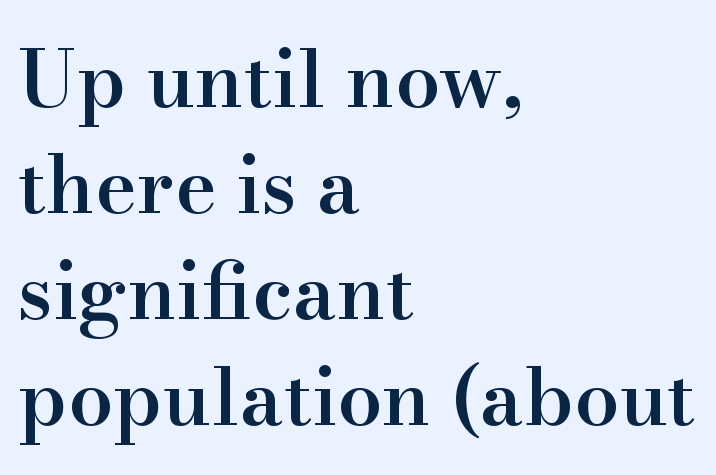
The image shows 79 px semibold serif type, upright; set left-aligned, normal line spacing (1.34x), normal letter spacing, not underlined; high stroke contrast and a small x-height.
